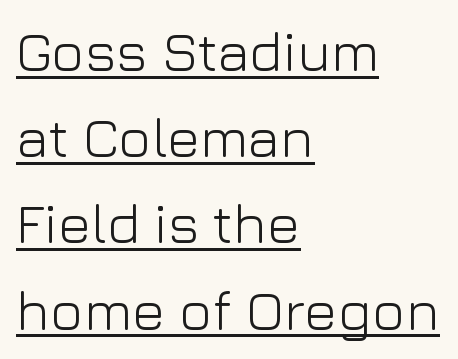
Alignment: flush left. The passage shown is underscored from start to finish. This is sans-serif lettering, the kind often seen on screens and signage. Notice how descenders clear the ascenders below comfortably — that's standard leading. Tracking value appears to be zero — textbook default spacing.
